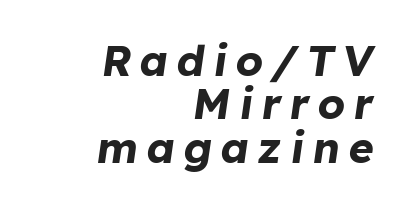
All the whitespace from short lines collects on the left. The vertical gap from one line to the next is small. Compared with ordinary roman type, these characters are visibly tilted. You'd pick this weight for a headline — it's a proper bold. Someone cranked the tracking dial way up on this one. Letters rest on an invisible, unmarked baseline.
